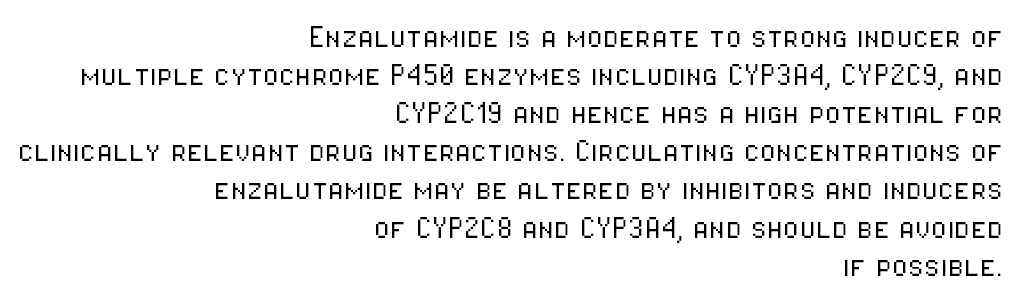
{"serif": "no", "italic": "no", "bold": "no", "weight": "light", "width": "condensed", "stroke_contrast": "low", "x_height": "medium", "monospaced": "no", "underline": "no", "align": "right", "line_spacing": "tight", "line_spacing_ratio": 1.03, "letter_spacing": "normal", "letter_spacing_em": 0.0, "glyph_px": 37}
